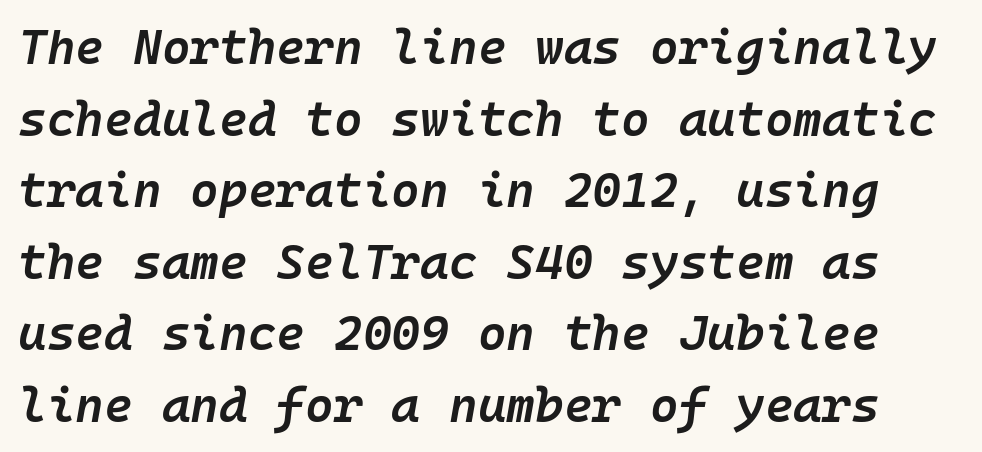
{"italic": "yes", "lean": "right", "slant_degrees": 10, "bold": "semi", "weight": "semibold", "width": "normal", "stroke_contrast": "low", "x_height": "medium", "monospaced": "yes", "underline": "no", "line_spacing": "normal", "line_spacing_ratio": 1.46, "letter_spacing": "normal", "letter_spacing_em": 0.0, "glyph_px": 49}
